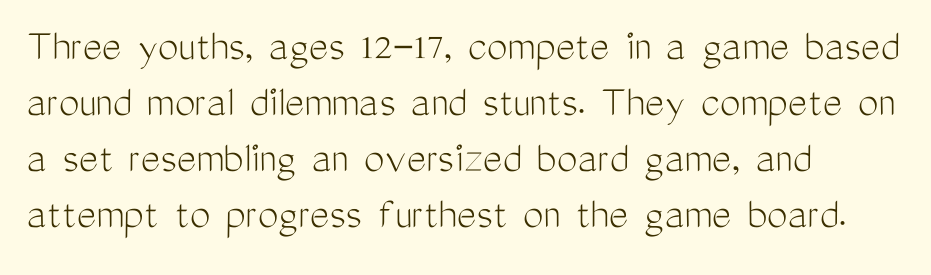
{"serif": "no", "italic": "no", "bold": "no", "weight": "light", "width": "condensed", "stroke_contrast": "medium", "x_height": "medium", "monospaced": "no", "underline": "no", "align": "left", "line_spacing_ratio": 1.22, "letter_spacing": "normal", "letter_spacing_em": 0.0, "glyph_px": 46}
